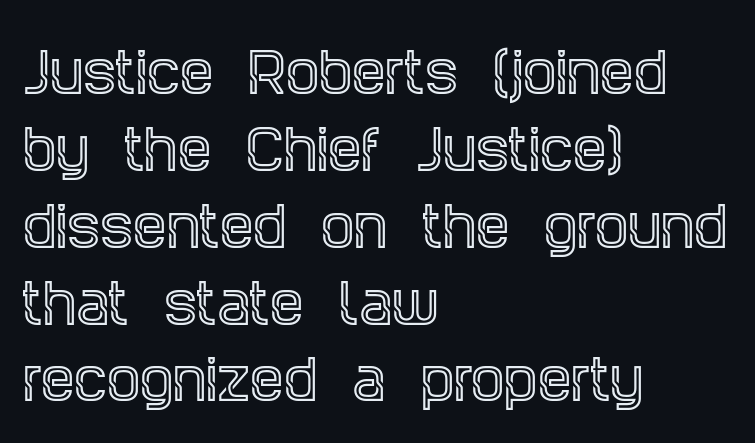
Q: Is the text italic (slanted)? A: No, it is upright.
Q: Is the typeface a serif or a sans-serif typeface? A: Serif.
Q: Is the text underlined? A: No.
Q: How is the paragraph aligned? A: Left-aligned.
Q: Is the spacing between letters normal or unusually wide? A: Normal.
Q: Is the spacing between lines tight, normal or loose? A: Normal.
Q: Width (condensed, normal, or wide)? A: Condensed.
Q: x-height? A: Large.
Q: Monospaced? A: No.
